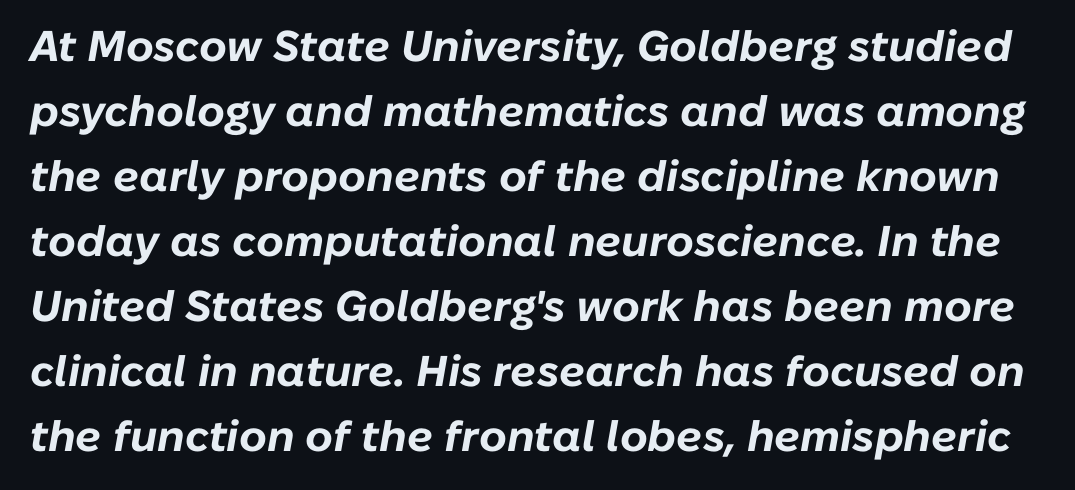
{"italic": "yes", "lean": "right", "slant_degrees": 10, "bold": "yes", "weight": "bold", "width": "normal", "stroke_contrast": "low", "x_height": "medium", "monospaced": "no", "underline": "no", "line_spacing": "normal", "line_spacing_ratio": 1.51, "letter_spacing": "normal", "letter_spacing_em": 0.0, "glyph_px": 43}
